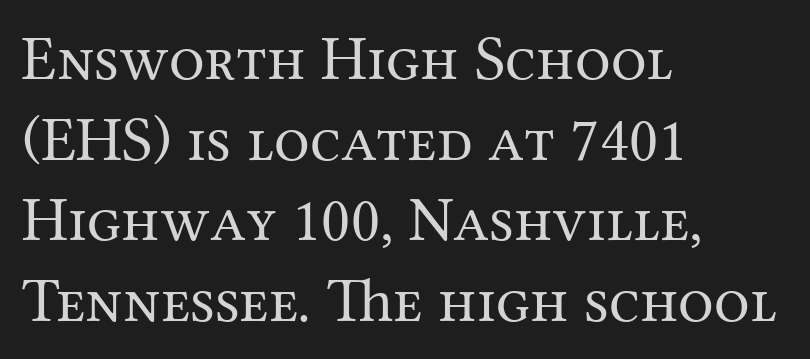
The paragraph has a hard left edge and a soft right edge. How would I describe the line gaps? Plain and ordinary. The letters look calm and open, with moderate or lighter stems. The characters display serif detailing at their extremities. The zone under the glyphs is completely vacant. Style check: upright.
